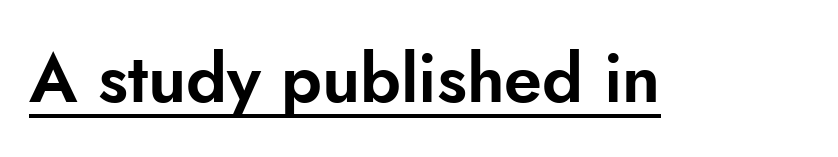
The rendering uses natural spacing where letterforms have individual widths. The glyphs are accompanied by a horizontal stroke just below them. These lines were composed using upright roman letters. The letterforms sit shoulder to shoulder at normal distance. What kind of face is this? One without serifs — a sans.
